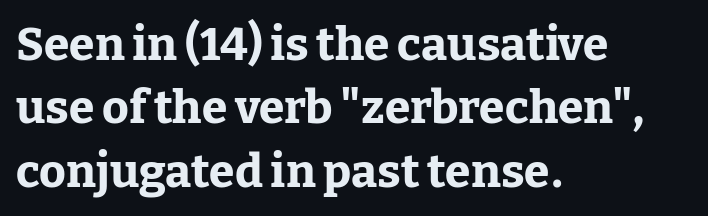
Q: Is the text bold? A: Yes.
Q: Is the text italic (slanted)? A: No, it is upright.
Q: Is the typeface a serif or a sans-serif typeface? A: Serif.
Q: Is the text underlined? A: No.
Q: How is the paragraph aligned? A: Left-aligned.
Q: Is the spacing between letters normal or unusually wide? A: Normal.
Q: Is the spacing between lines tight, normal or loose? A: Normal.
Q: Width (condensed, normal, or wide)? A: Normal.
Q: Stroke contrast? A: Low.
Q: x-height? A: Medium.
Q: Monospaced? A: No.
